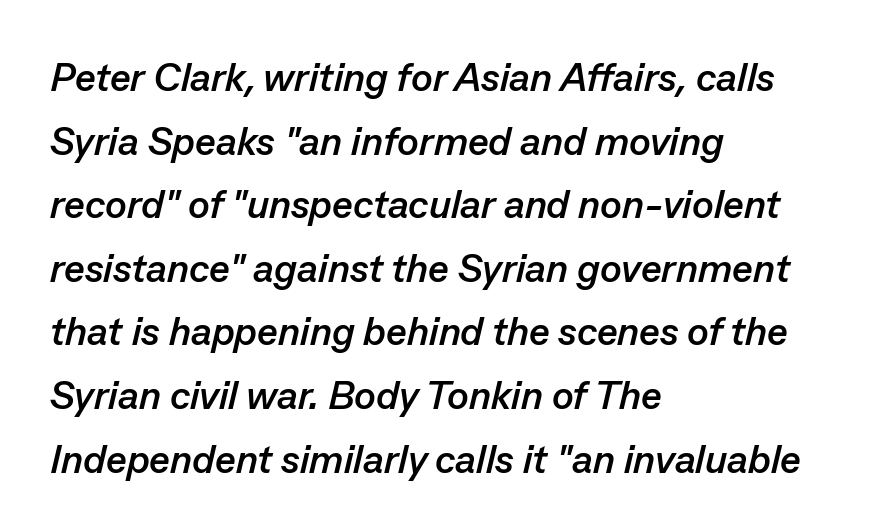
{"italic": "yes", "lean": "right", "slant_degrees": 13, "bold": "yes", "weight": "semibold", "width": "normal", "stroke_contrast": "low", "x_height": "medium", "monospaced": "no", "underline": "no", "align": "left", "line_spacing": "normal", "line_spacing_ratio": 1.59, "letter_spacing": "normal", "letter_spacing_em": 0.0, "glyph_px": 40}
